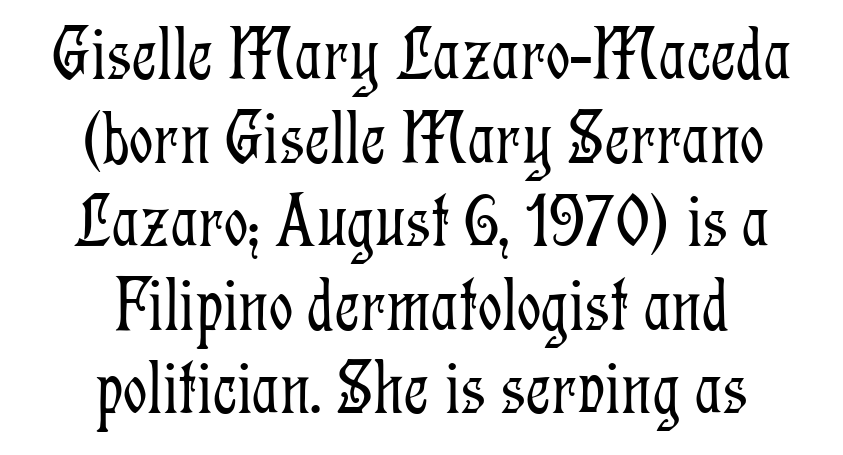
{"serif": "yes", "italic": "no", "bold": "no", "weight": "light", "width": "condensed", "stroke_contrast": "low", "x_height": "medium", "monospaced": "no", "underline": "no", "align": "center", "line_spacing": "tight", "line_spacing_ratio": 1.1, "letter_spacing": "normal", "letter_spacing_em": 0.0, "glyph_px": 76}
